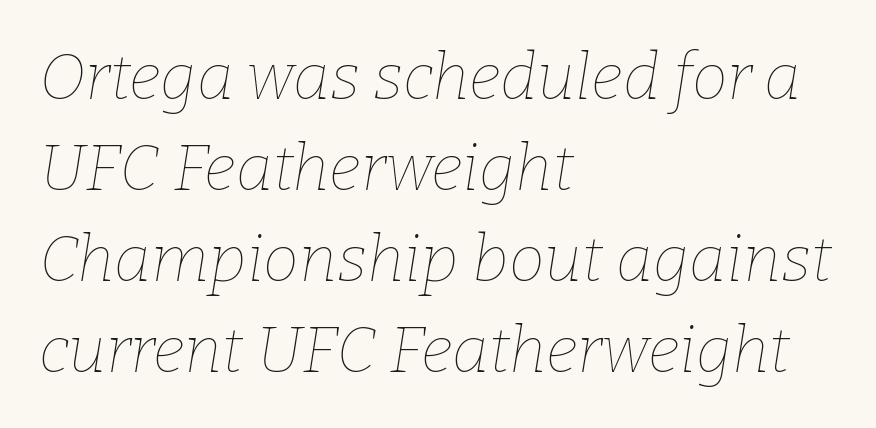
In terms of letterspacing, this is plain default setting. Anything drawn beneath the words? Only blank space. This sample has the flowing, uneven cadence of proportional lettering. The ragged edge is on the right, which tells us the setting is flush left. Leading matches the norm, producing a regular column.
